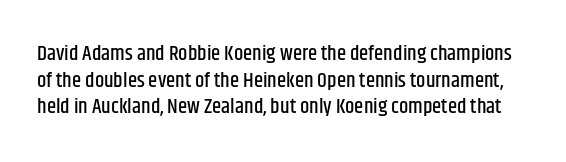
Q: Is the text italic (slanted)? A: No, it is upright.
Q: Is the text underlined? A: No.
Q: Is the spacing between letters normal or unusually wide? A: Normal.
Q: Is the spacing between lines tight, normal or loose? A: Normal.
